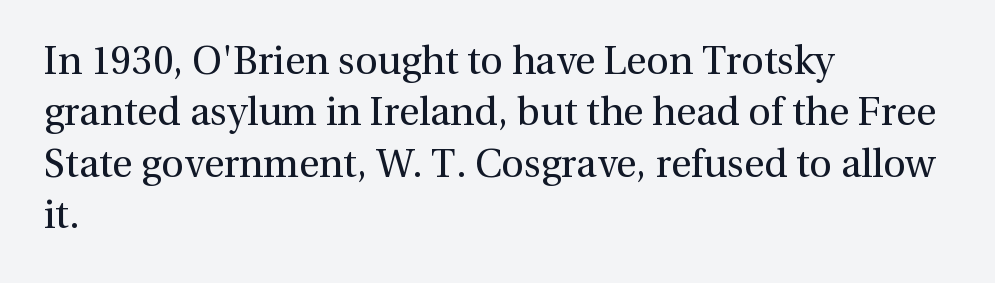
Q: Is the text bold? A: No.
Q: Is the text italic (slanted)? A: No, it is upright.
Q: Is the typeface a serif or a sans-serif typeface? A: Serif.
Q: Is the text underlined? A: No.
Q: How is the paragraph aligned? A: Left-aligned.
Q: Is the spacing between letters normal or unusually wide? A: Normal.
Q: Is the spacing between lines tight, normal or loose? A: Normal.
Q: Width (condensed, normal, or wide)? A: Normal.
Q: x-height? A: Medium.
Q: Monospaced? A: No.
